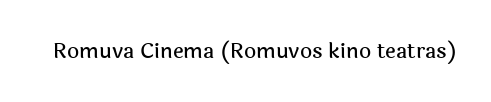
Q: Is the text italic (slanted)? A: No, it is upright.
Q: Is the text underlined? A: No.
Q: Is the spacing between letters normal or unusually wide? A: Normal.
